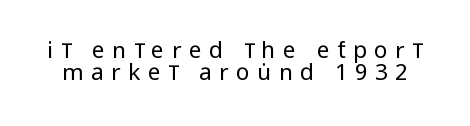
{"italic": "no", "bold": "no", "underline": "no", "line_spacing": "tight", "line_spacing_ratio": 0.95, "letter_spacing": "wide", "letter_spacing_em": 0.32, "glyph_px": 23}
